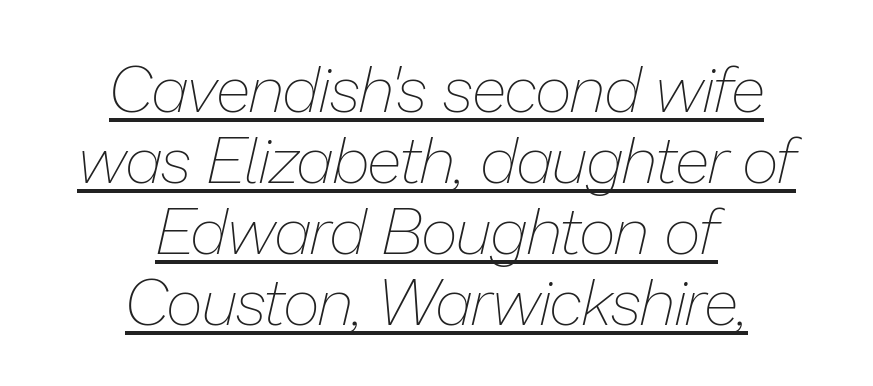
Q: Is the text bold? A: No.
Q: Is the text italic (slanted)? A: Yes, it leans right by about 13 degrees.
Q: Is the text underlined? A: Yes.
Q: How is the paragraph aligned? A: Centered.
Q: Is the spacing between letters normal or unusually wide? A: Normal.
Q: Is the spacing between lines tight, normal or loose? A: Tight.
Q: Width (condensed, normal, or wide)? A: Normal.
Q: Stroke contrast? A: Low.
Q: x-height? A: Medium.
Q: Monospaced? A: No.
